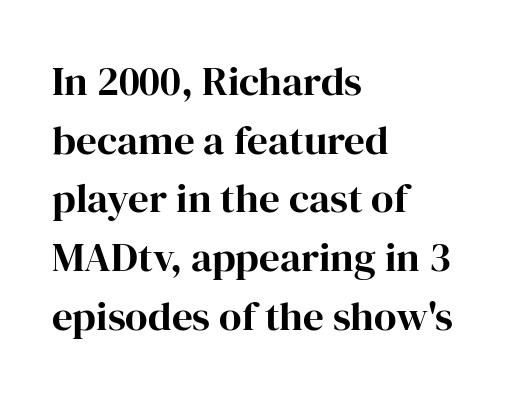
This sample keeps an unexceptional amount of space between lines. The lettering holds an erect, upright posture throughout. Note the varied advance widths — an 'i' is clearly narrower than an 'm'. The compositor pushed each line to the left boundary.
